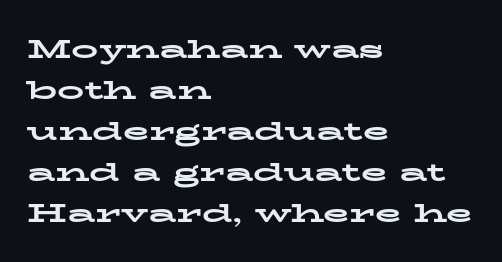
The image shows 27 px bold type, upright; set left-aligned, normal line spacing (1.52x), normal letter spacing, not underlined.
